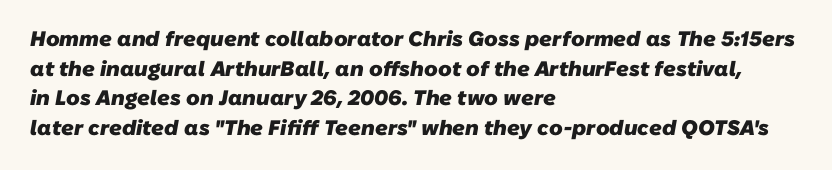
Q: Is the text bold? A: Yes.
Q: Is the text underlined? A: No.
Q: How is the paragraph aligned? A: Left-aligned.
Q: Is the spacing between letters normal or unusually wide? A: Normal.
Q: Is the spacing between lines tight, normal or loose? A: Normal.
